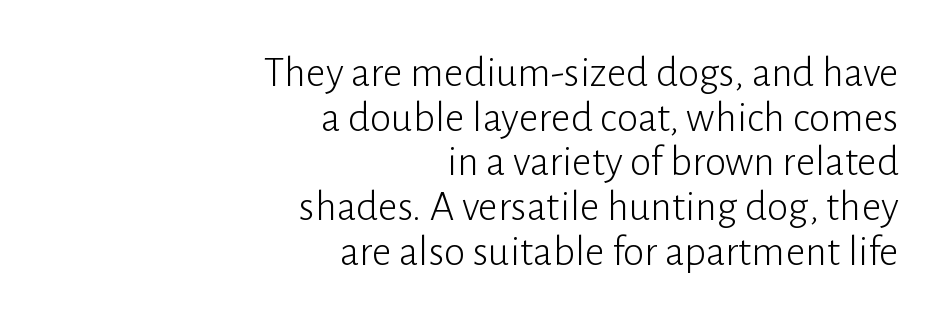
The typography opts for an upright posture over an oblique one. The font sits on the lighter half of the weight spectrum, regular included. The passage shown is typed in a proportional face where columns would drift. Each line ends at the same right margin while the left side varies. The face used here is rendered with its standard letterfit.
